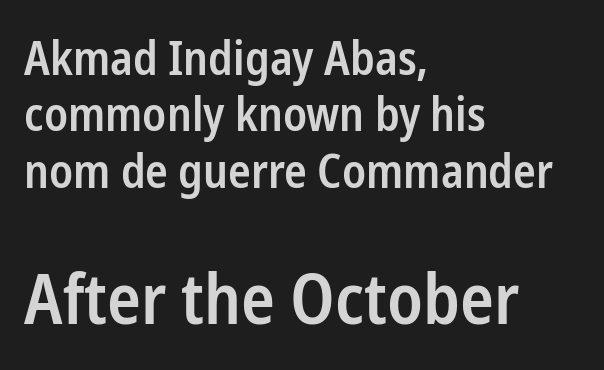
{"serif": "no", "italic": "no", "bold": "semi", "weight": "semibold", "width": "condensed", "stroke_contrast": "low", "x_height": "medium", "monospaced": "no", "underline": "no", "align": "left", "line_spacing_ratio": 1.2, "letter_spacing": "normal", "letter_spacing_em": 0.0, "larger_block": "second", "size_ratio": 1.49, "glyph_px": 70}
